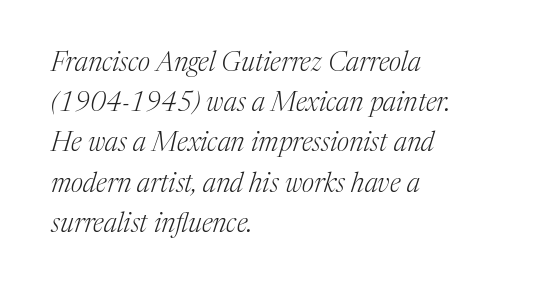
The image shows 27 px text type, italic (leaning right); set left-aligned, normal line spacing (1.49x), normal letter spacing, not underlined.
